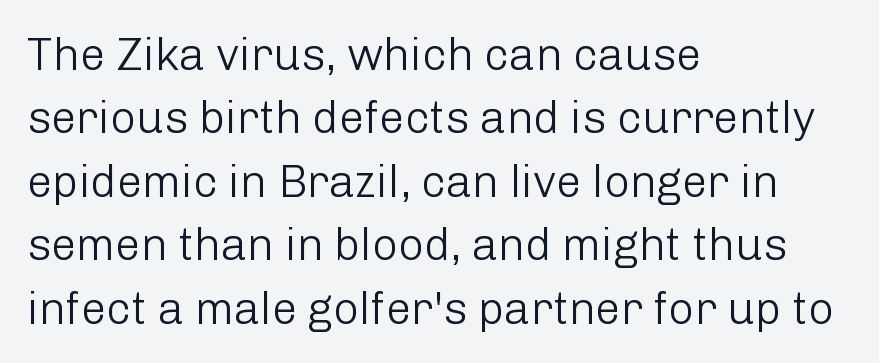
Q: Is the text bold? A: No.
Q: Is the text italic (slanted)? A: No, it is upright.
Q: Is the typeface a serif or a sans-serif typeface? A: Sans-serif.
Q: Is the text underlined? A: No.
Q: How is the paragraph aligned? A: Left-aligned.
Q: Is the spacing between letters normal or unusually wide? A: Normal.
Q: Is the spacing between lines tight, normal or loose? A: Normal.
Q: Width (condensed, normal, or wide)? A: Normal.
Q: Stroke contrast? A: Low.
Q: x-height? A: Medium.
Q: Monospaced? A: No.
